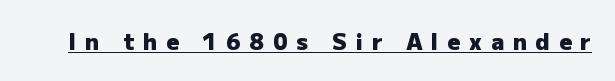
The image shows 22 px bold type, upright; set unusually wide letter spacing (+0.41 em), underlined.
